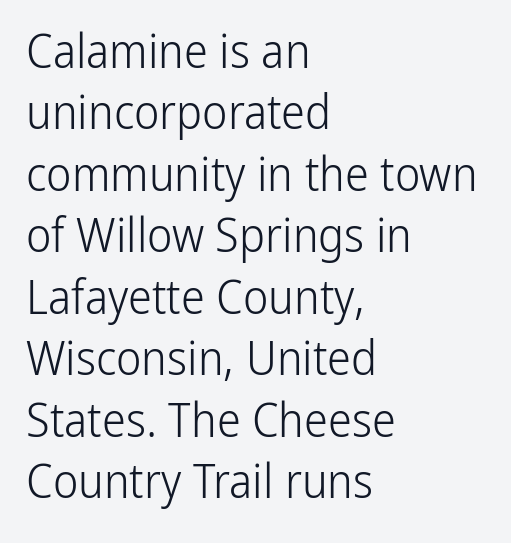
The image shows 48 px light, condensed sans-serif type, upright; set left-aligned, normal line spacing (1.28x), normal letter spacing, not underlined; low stroke contrast and a medium x-height.
